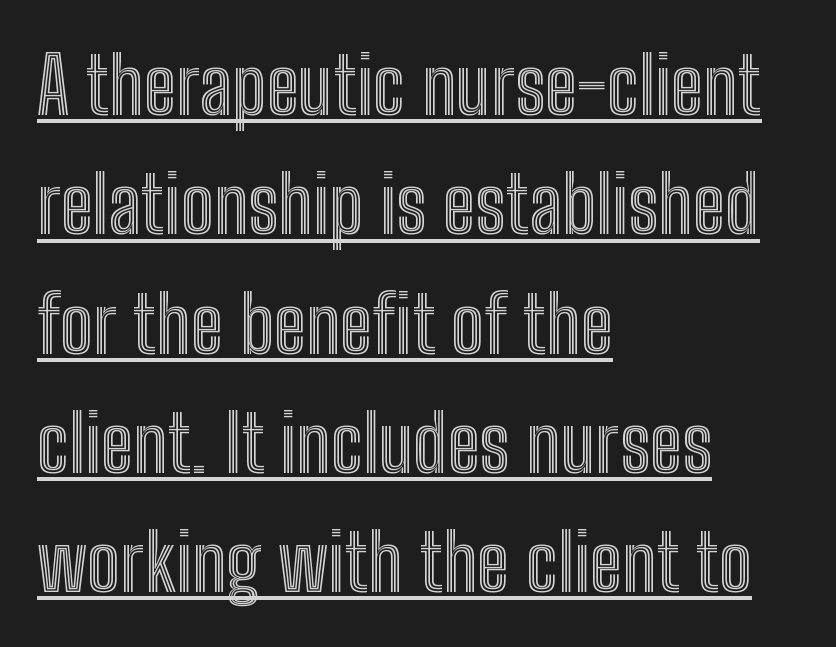
Q: Is the text italic (slanted)? A: No, it is upright.
Q: Is the text underlined? A: Yes.
Q: How is the paragraph aligned? A: Left-aligned.
Q: Is the spacing between letters normal or unusually wide? A: Normal.
Q: Is the spacing between lines tight, normal or loose? A: Normal.
Q: Width (condensed, normal, or wide)? A: Condensed.
Q: x-height? A: Medium.
Q: Monospaced? A: No.
